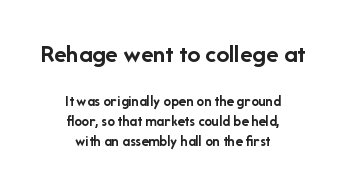
Casual observation: everything's sitting right in the middle. The specimen reads as upright at a glance. Vertical spacing — default. Chunky letters — that's bold for sure. Descenders are the only things crossing below the line. Bigger letters appear in the top chunk; the bottom chunk is reduced.
